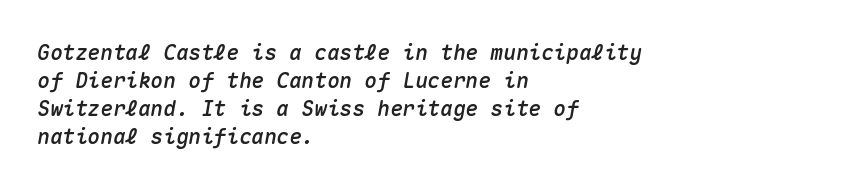
One glance says typical: line gaps are just what's usual. When letters slant like this, we call the style italic. The space beneath each line is pristine and unruled. You could call the tracking neutral — neither tight nor loose. Line starts are locked; line ends wander.
